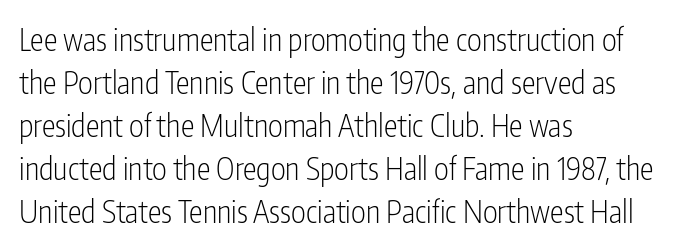
{"serif": "no", "italic": "no", "bold": "no", "weight": "light", "width": "condensed", "stroke_contrast": "low", "x_height": "medium", "monospaced": "no", "underline": "no", "align": "left", "line_spacing": "normal", "line_spacing_ratio": 1.39, "letter_spacing": "normal", "letter_spacing_em": 0.0, "glyph_px": 31}
